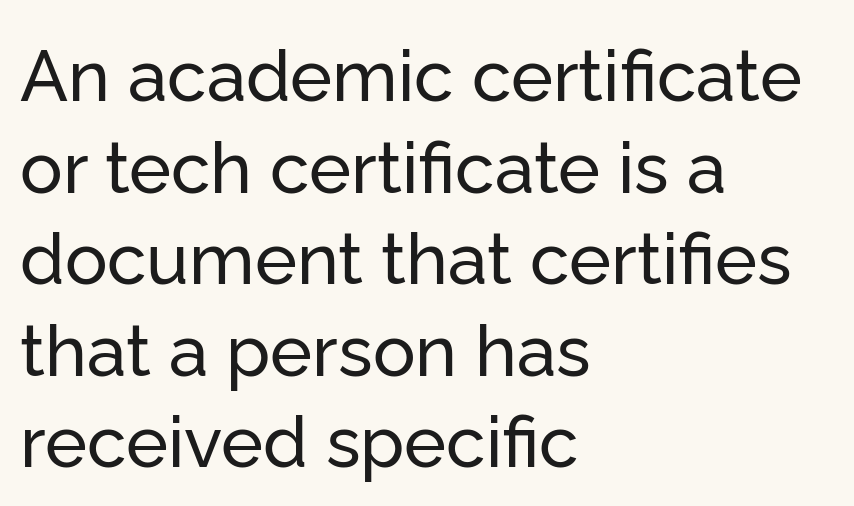
Italic: no, the glyphs are upright roman. Spacing between characters is what you'd get straight out of the box. Each letter's strokes conclude bluntly, with no projecting serifs. How would I describe the line gaps? Plain and ordinary.
